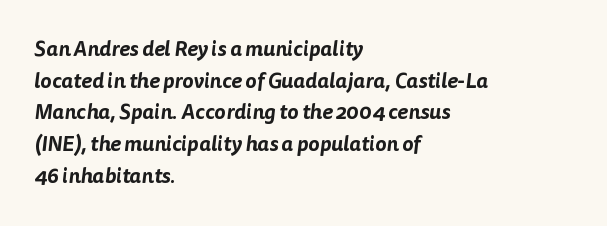
{"underline": "no", "align": "left", "line_spacing": "normal", "line_spacing_ratio": 1.51, "letter_spacing": "normal", "letter_spacing_em": 0.0, "glyph_px": 21}
